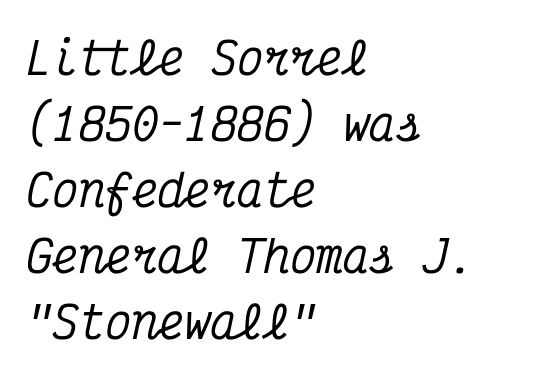
The image shows 44 px condensed serif type, italic (leaning right), monospaced; set left-aligned, normal line spacing (1.5x), normal letter spacing, not underlined; medium stroke contrast and a medium x-height.
